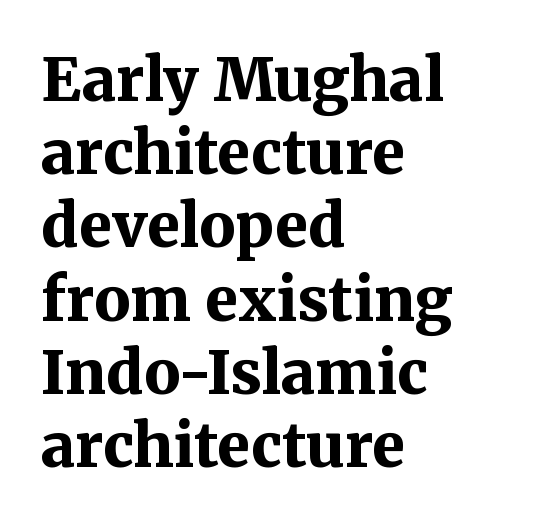
Q: Is the text bold? A: Yes.
Q: Is the text italic (slanted)? A: No, it is upright.
Q: Is the typeface a serif or a sans-serif typeface? A: Serif.
Q: Is the text underlined? A: No.
Q: How is the paragraph aligned? A: Left-aligned.
Q: Is the spacing between letters normal or unusually wide? A: Normal.
Q: Width (condensed, normal, or wide)? A: Normal.
Q: Stroke contrast? A: Medium.
Q: x-height? A: Medium.
Q: Monospaced? A: No.
